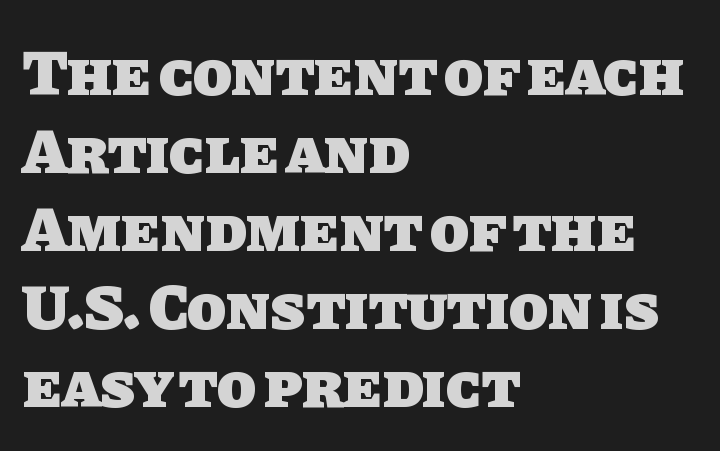
Q: Is the text bold? A: Yes.
Q: Is the typeface a serif or a sans-serif typeface? A: Sans-serif.
Q: Is the text underlined? A: No.
Q: How is the paragraph aligned? A: Left-aligned.
Q: Is the spacing between letters normal or unusually wide? A: Normal.
Q: Width (condensed, normal, or wide)? A: Normal.
Q: Stroke contrast? A: Low.
Q: x-height? A: Large.
Q: Monospaced? A: No.
